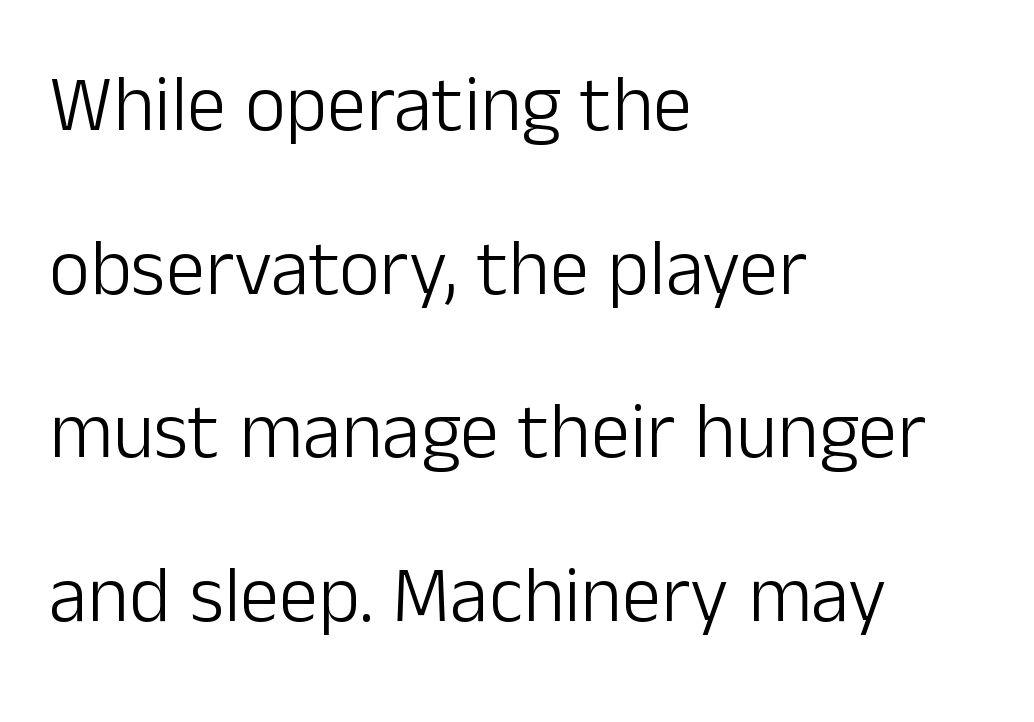
{"serif": "no", "italic": "no", "bold": "no", "weight": "light", "width": "normal", "stroke_contrast": "low", "x_height": "medium", "monospaced": "no", "underline": "no", "align": "left", "line_spacing": "loose", "line_spacing_ratio": 2.07, "letter_spacing": "normal", "letter_spacing_em": 0.0, "glyph_px": 79}
